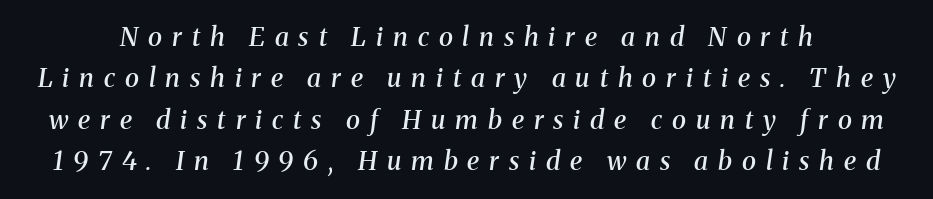
Would a proofreader flag this as italicized? Yes. The rendering inserts visible extra space after every character. Is the type bold? Partly — it's a semibold, heavier than regular but not fully bold. Interline gaps are of average width in this sample. Unmarked baselines from the first word to the last.
